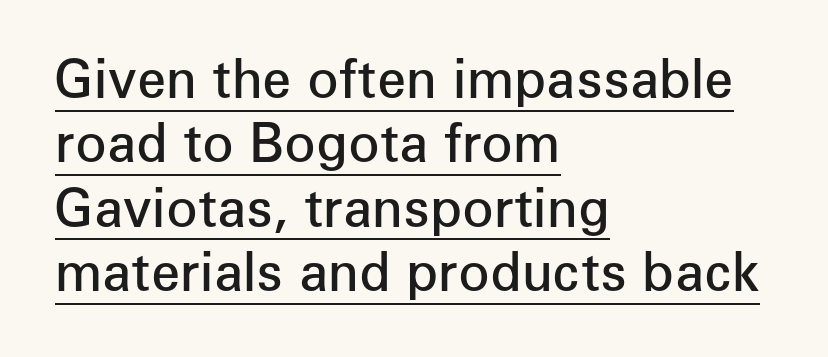
Q: Is the text bold? A: Semi-bold.
Q: Is the text italic (slanted)? A: No, it is upright.
Q: Is the typeface a serif or a sans-serif typeface? A: Sans-serif.
Q: Is the text underlined? A: Yes.
Q: How is the paragraph aligned? A: Left-aligned.
Q: Is the spacing between letters normal or unusually wide? A: Normal.
Q: Width (condensed, normal, or wide)? A: Normal.
Q: Stroke contrast? A: Low.
Q: x-height? A: Medium.
Q: Monospaced? A: No.
